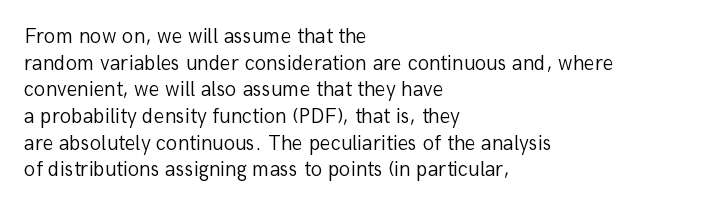
The image shows 21 px text type, upright; set left-aligned, normal line spacing (1.27x), normal letter spacing, not underlined.
